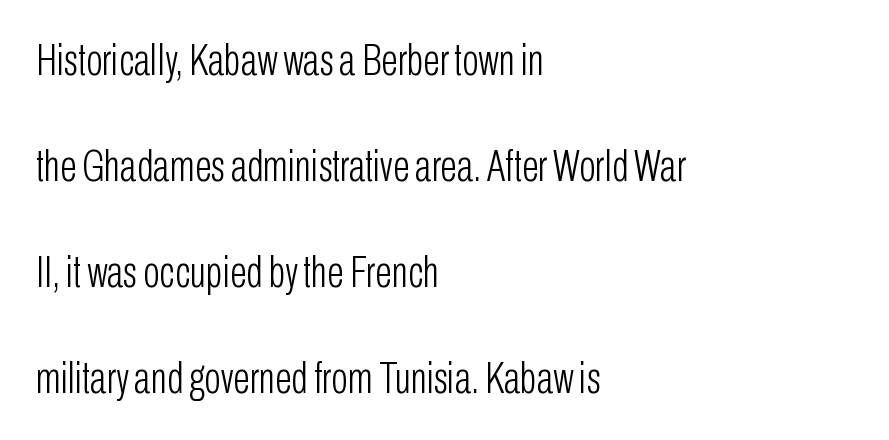
Q: Is the text bold? A: No.
Q: Is the text italic (slanted)? A: No, it is upright.
Q: Is the typeface a serif or a sans-serif typeface? A: Sans-serif.
Q: Is the text underlined? A: No.
Q: How is the paragraph aligned? A: Left-aligned.
Q: Is the spacing between letters normal or unusually wide? A: Normal.
Q: Is the spacing between lines tight, normal or loose? A: Loose.
Q: Width (condensed, normal, or wide)? A: Condensed.
Q: Stroke contrast? A: Low.
Q: x-height? A: Medium.
Q: Monospaced? A: No.
